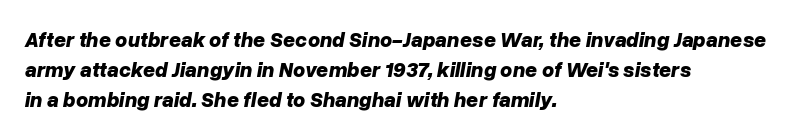
The image shows 21 px bold type, italic (leaning right); set left-aligned, normal line spacing (1.43x), normal letter spacing, not underlined.
